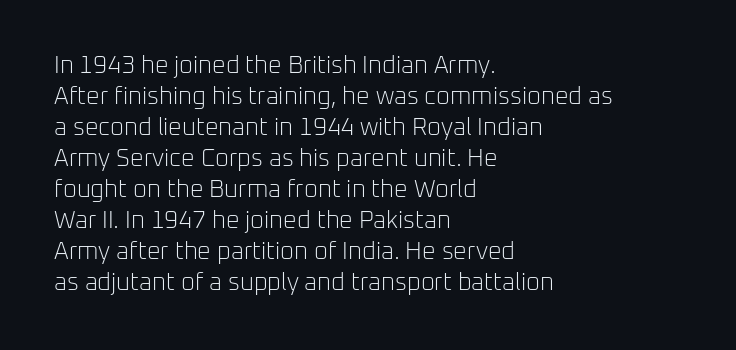
{"italic": "no", "bold": "no", "underline": "no", "align": "left", "line_spacing": "normal", "line_spacing_ratio": 1.29, "letter_spacing": "normal", "letter_spacing_em": 0.0, "glyph_px": 24}
